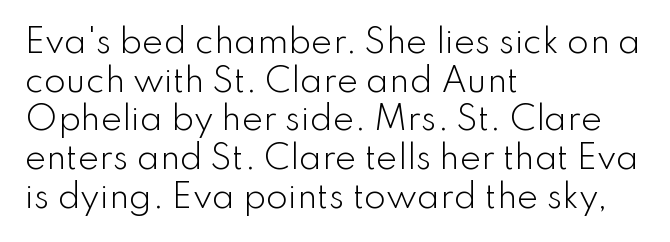
Does extra space separate the letters? No, they use regular spacing. Is this a fixed-width face? No — the glyphs have proportional, varying widths. The weight tops out at a normal text grade. No word sits above an underline. The ragged edge is on the right, which tells us the setting is flush left.
